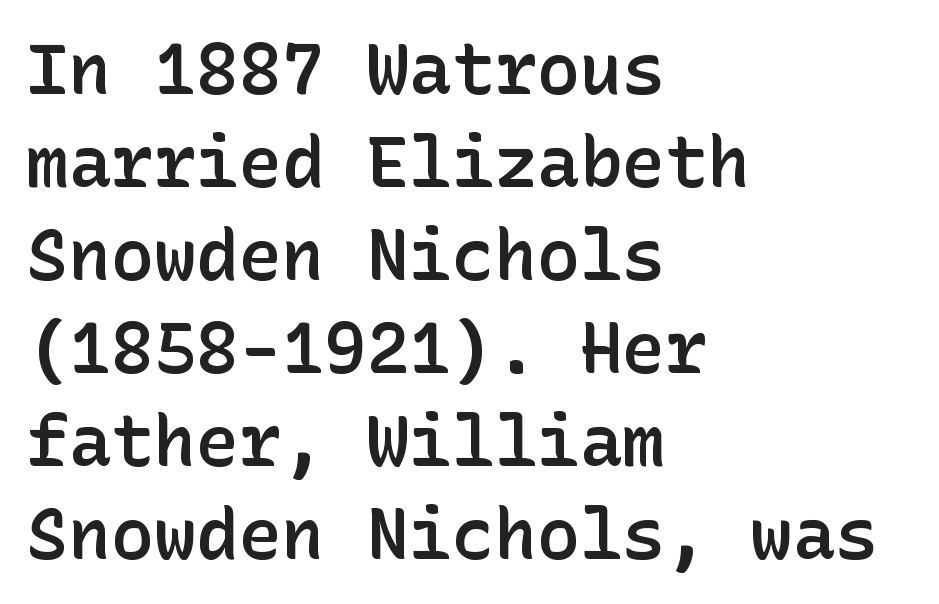
The image shows 71 px semibold sans-serif type, upright; set left-aligned, normal line spacing (1.31x), normal letter spacing, not underlined; low stroke contrast and a medium x-height.
